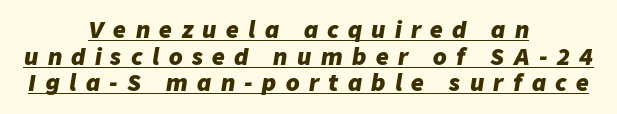
A continuous stroke trails under the words, as in a hyperlink. What stands out about the letter spacing? Its width — letters are far apart. A dark, heavy texture on the line: the type is bold. Both edges are ragged and mirror each other, which tells us the setting is centered.
